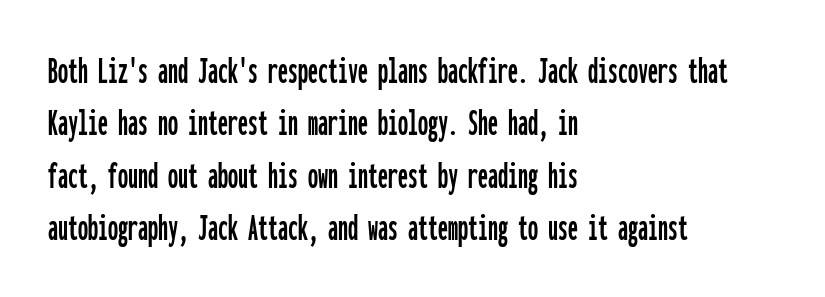
Q: Is the text italic (slanted)? A: No, it is upright.
Q: Is the typeface a serif or a sans-serif typeface? A: Sans-serif.
Q: Is the text underlined? A: No.
Q: How is the paragraph aligned? A: Left-aligned.
Q: Is the spacing between letters normal or unusually wide? A: Normal.
Q: Is the spacing between lines tight, normal or loose? A: Normal.
Q: Width (condensed, normal, or wide)? A: Condensed.
Q: Stroke contrast? A: Low.
Q: x-height? A: Medium.
Q: Monospaced? A: Yes.
